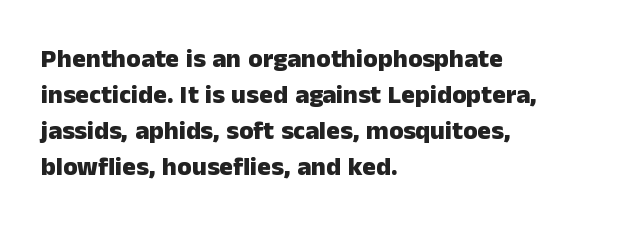
Weight: bold. Inter-character spacing is left at the font's built-in metrics. Check the space under the baseline: it is left empty. These lines sit exactly where default settings would place them. Compared with a centered layout, this one pins lines to the left instead.
